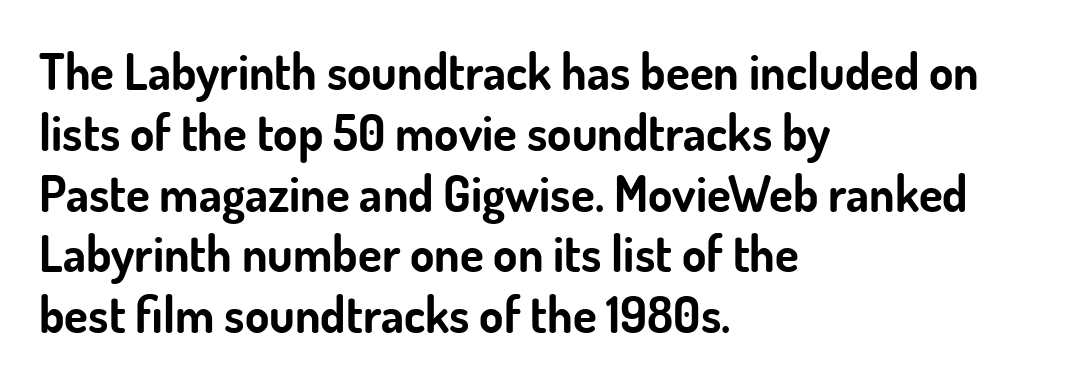
{"serif": "no", "italic": "no", "bold": "yes", "weight": "bold", "width": "normal", "stroke_contrast": "low", "x_height": "small", "monospaced": "no", "underline": "no", "align": "left", "line_spacing_ratio": 1.24, "letter_spacing": "normal", "letter_spacing_em": 0.0, "glyph_px": 49}
